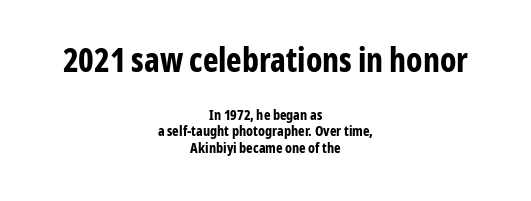
{"serif": "no", "italic": "no", "bold": "yes", "weight": "bold", "width": "condensed", "stroke_contrast": "low", "x_height": "medium", "monospaced": "no", "underline": "no", "align": "center", "line_spacing_ratio": 1.17, "letter_spacing": "normal", "letter_spacing_em": 0.0, "larger_block": "first", "size_ratio": 2.36, "glyph_px": 33}
